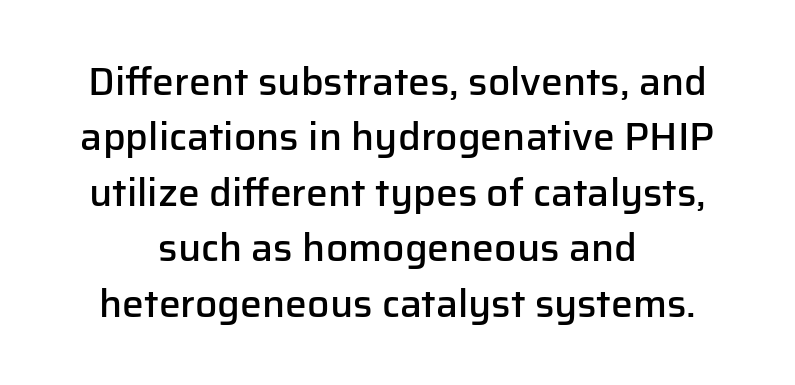
Looks like regular typesetting: each glyph gets only the width it needs. Compared with typical paragraphs, the rows here are spaced about the same. Tracking here is standard; glyphs follow each other at the usual distance. Posture: vertical. Horizontal alignment here is central, giving a formal, balanced look. Only glyphs here, with clear space below each row.
